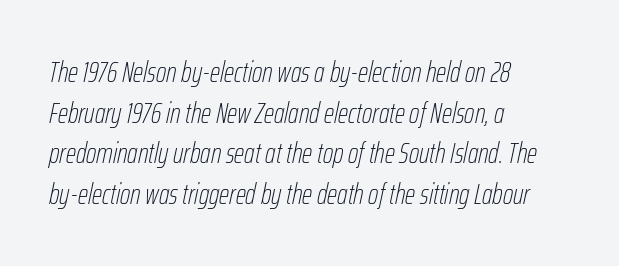
Q: Is the text bold? A: No.
Q: Is the text italic (slanted)? A: Yes, it leans right by about 12 degrees.
Q: Is the text underlined? A: No.
Q: How is the paragraph aligned? A: Left-aligned.
Q: Is the spacing between letters normal or unusually wide? A: Normal.
Q: Is the spacing between lines tight, normal or loose? A: Normal.
Q: Width (condensed, normal, or wide)? A: Condensed.
Q: Stroke contrast? A: Low.
Q: x-height? A: Medium.
Q: Monospaced? A: No.
